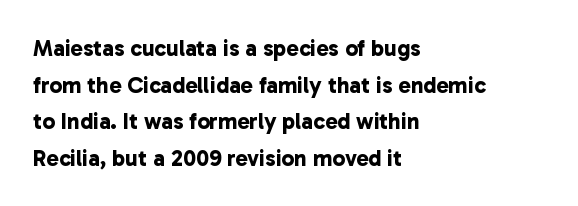
Strong, thick strokes mark this as bold type. Casual observation: everything's shoved over to the left. Only glyphs here, with clear space below each row. Vertically, the passage feels balanced, rows spaced as you'd expect.
